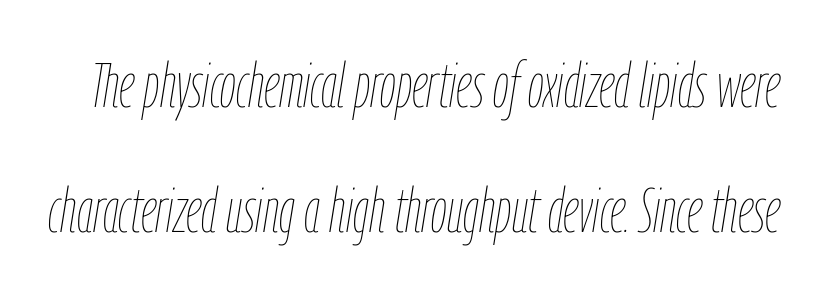
{"italic": "yes", "lean": "right", "slant_degrees": 9, "bold": "no", "weight": "thin", "width": "condensed", "stroke_contrast": "low", "x_height": "medium", "monospaced": "no", "underline": "no", "line_spacing": "loose", "line_spacing_ratio": 1.99, "letter_spacing": "normal", "letter_spacing_em": 0.0, "glyph_px": 63}
